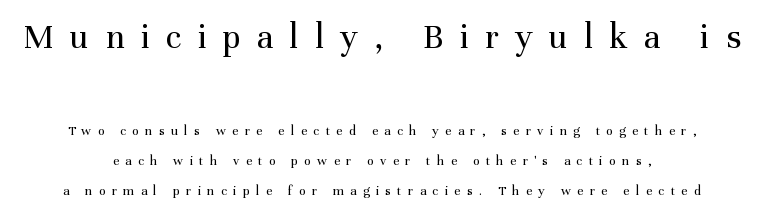
The image shows 36 px regular-weight serif type, upright; set centered, loose line spacing (2.15x), unusually wide letter spacing (+0.45 em), not underlined; the first (top) block is 2.57x larger; medium stroke contrast and a medium x-height.
